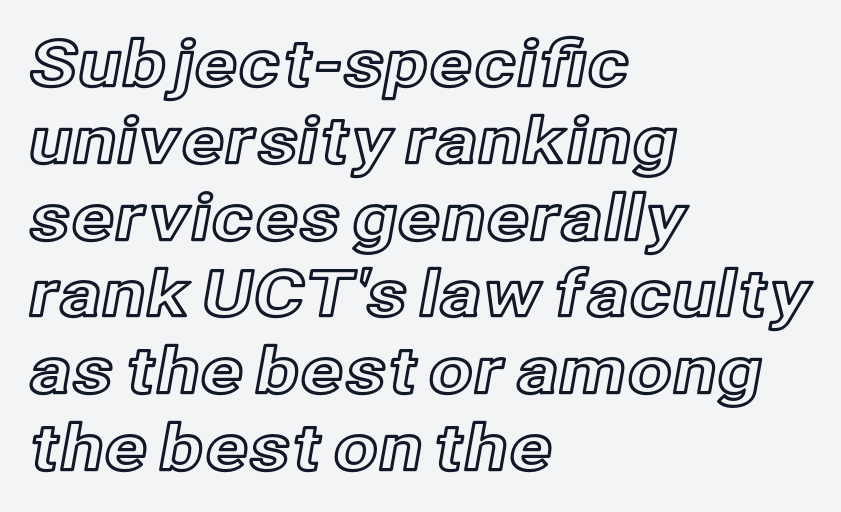
The image shows 64 px text type; set left-aligned, line spacing 1.2x, normal letter spacing, not underlined; a medium x-height.
